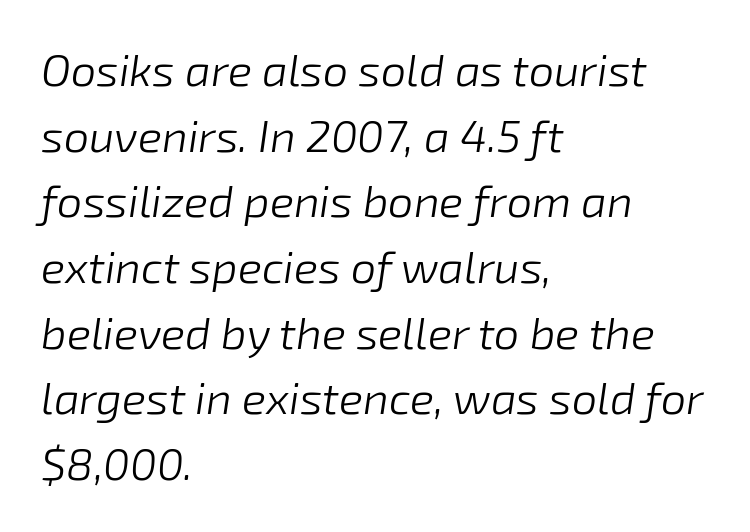
The image shows 45 px light type, italic (leaning right); set left-aligned, normal line spacing (1.46x), normal letter spacing, not underlined; low stroke contrast and a medium x-height.
